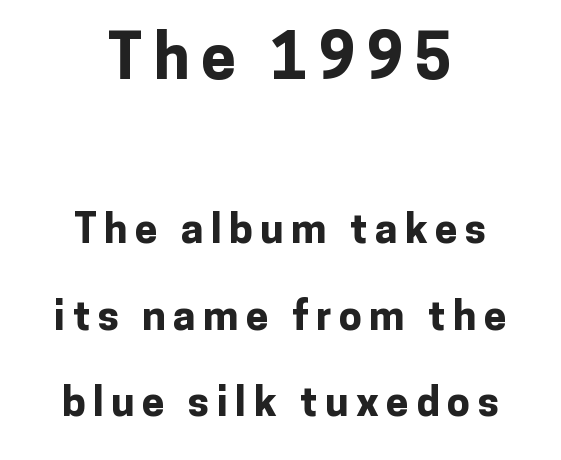
Is this a fixed-width face? No — the glyphs have proportional, varying widths. Letters rest on an invisible, unmarked baseline. In terms of posture, this sample is upright. The compositor balanced each line on the midline. Interline gaps are noticeably wide in this sample. The more generous point size was reserved for the upper chunk.
